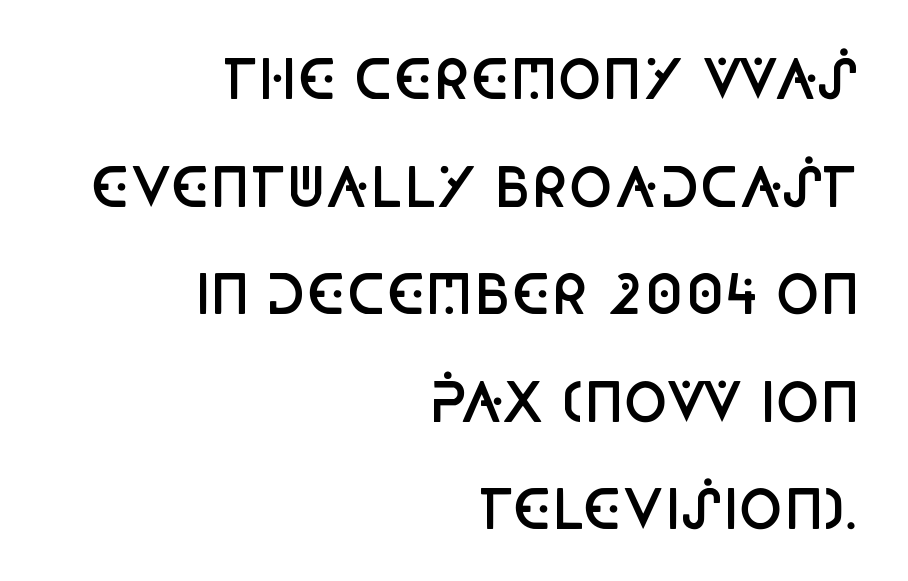
The image shows 53 px semibold, condensed sans-serif type, upright; set right-aligned, loose line spacing (2.03x), normal letter spacing, not underlined; low stroke contrast and a large x-height.
